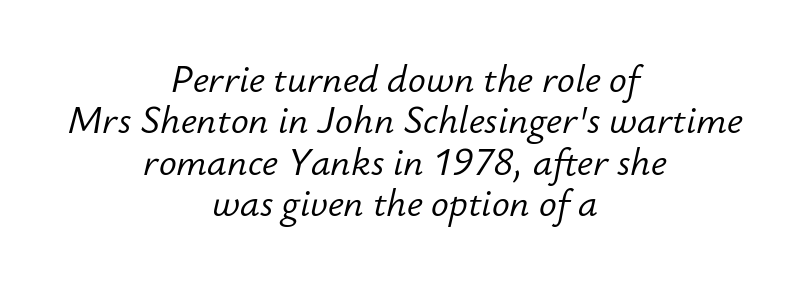
Q: Is the text bold? A: No.
Q: Is the text italic (slanted)? A: Yes, it leans right by about 12 degrees.
Q: Is the text underlined? A: No.
Q: How is the paragraph aligned? A: Centered.
Q: Is the spacing between letters normal or unusually wide? A: Normal.
Q: Is the spacing between lines tight, normal or loose? A: Tight.
Q: Width (condensed, normal, or wide)? A: Normal.
Q: Stroke contrast? A: Low.
Q: x-height? A: Small.
Q: Monospaced? A: No.
